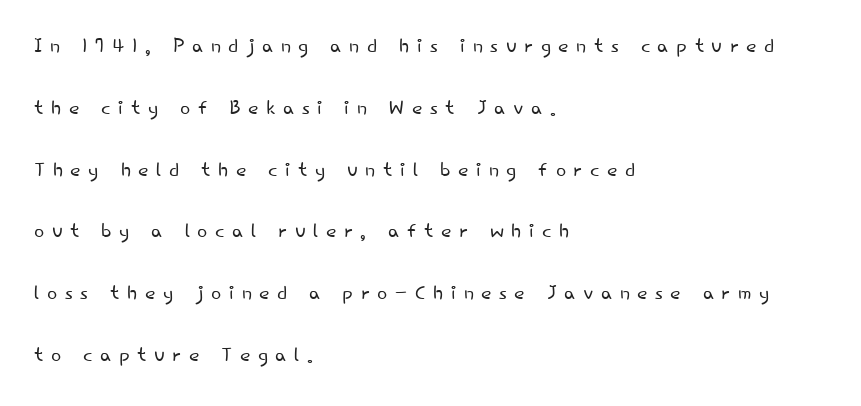
The line texture is sparse and dotted thanks to wide tracking. Stem width sits at or under what a default text font uses. This sample uses an upright cut, with every glyph sitting square on the baseline. Glance below the letters and you will spot only blank space.
